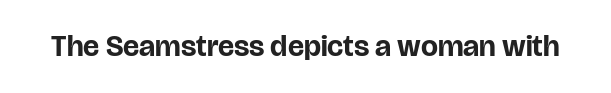
Q: Is the text bold? A: Yes.
Q: Is the text italic (slanted)? A: No, it is upright.
Q: Is the typeface a serif or a sans-serif typeface? A: Sans-serif.
Q: Is the text underlined? A: No.
Q: Is the spacing between letters normal or unusually wide? A: Normal.
Q: Width (condensed, normal, or wide)? A: Normal.
Q: Stroke contrast? A: Low.
Q: x-height? A: Large.
Q: Monospaced? A: No.
